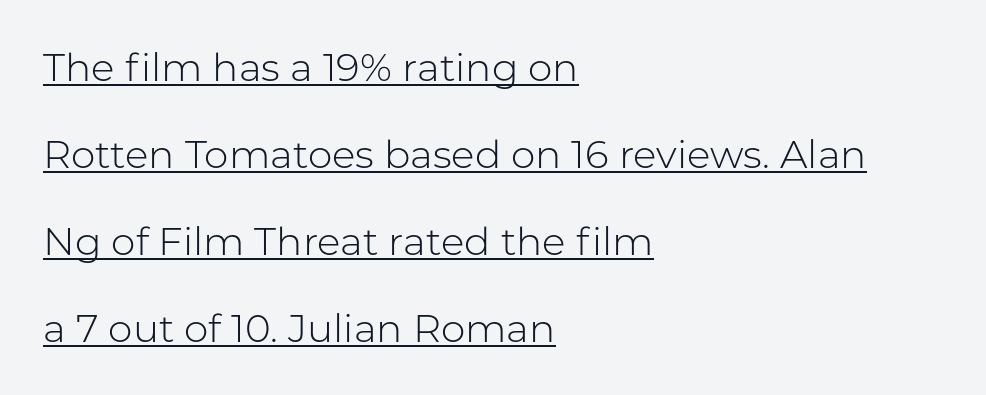
The image shows 39 px light sans-serif type, upright; set left-aligned, loose line spacing (2.23x), normal letter spacing, underlined; low stroke contrast and a medium x-height.
